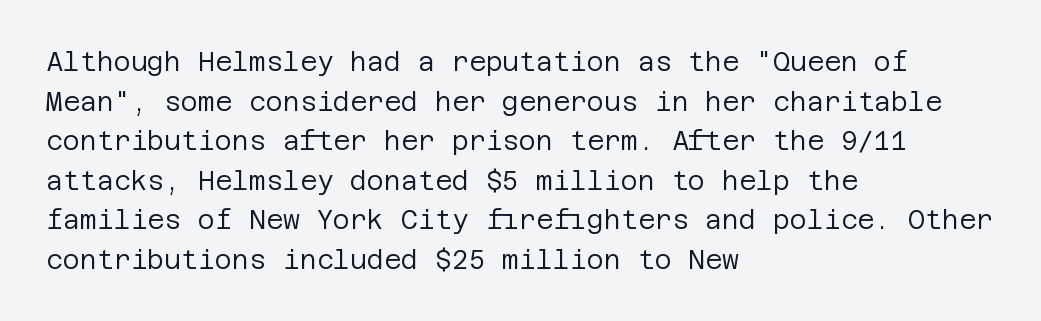
The block of text has a typical density, with ordinary space between rows. The line texture is even and compact thanks to regular tracking. Nothing heavy about these letters — not bold at all. Which margin do the lines hug? The left one — the right edge is uneven.
